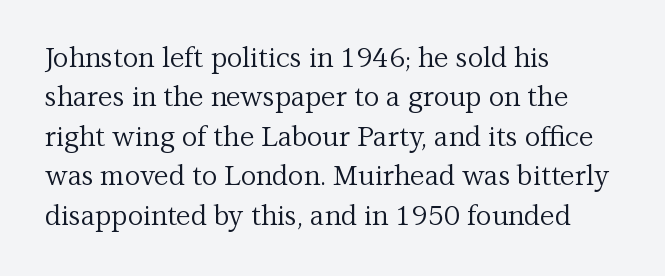
Quick note: not italic, upright. Is the stroke heavy? The answer is a plain regular-or-lighter. The setting favours the left margin, as ordinary paragraphs usually do. Has an underline been added? It has not. Tracking here is standard; glyphs follow each other at the usual distance. Line spacing here is normal.
